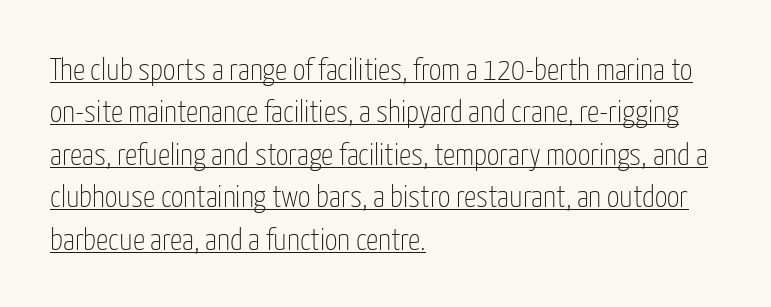
{"serif": "no", "italic": "no", "bold": "no", "weight": "thin", "width": "condensed", "stroke_contrast": "low", "x_height": "medium", "monospaced": "no", "underline": "yes", "align": "left", "line_spacing": "normal", "line_spacing_ratio": 1.37, "letter_spacing": "normal", "letter_spacing_em": 0.0, "glyph_px": 31}
